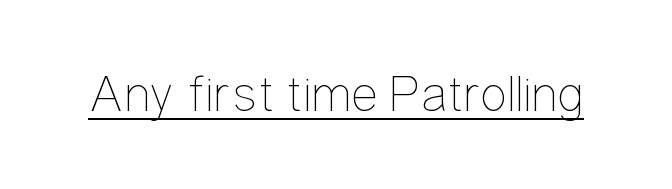
The image shows 52 px thin, condensed type, upright; set normal letter spacing, underlined; low stroke contrast and a medium x-height.
